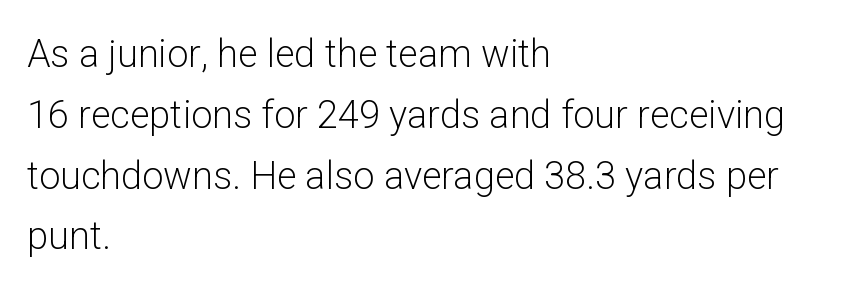
Q: Is the text bold? A: No.
Q: Is the text italic (slanted)? A: No, it is upright.
Q: Is the typeface a serif or a sans-serif typeface? A: Sans-serif.
Q: Is the text underlined? A: No.
Q: How is the paragraph aligned? A: Left-aligned.
Q: Is the spacing between letters normal or unusually wide? A: Normal.
Q: Is the spacing between lines tight, normal or loose? A: Normal.
Q: Width (condensed, normal, or wide)? A: Normal.
Q: Stroke contrast? A: Low.
Q: x-height? A: Medium.
Q: Monospaced? A: No.
